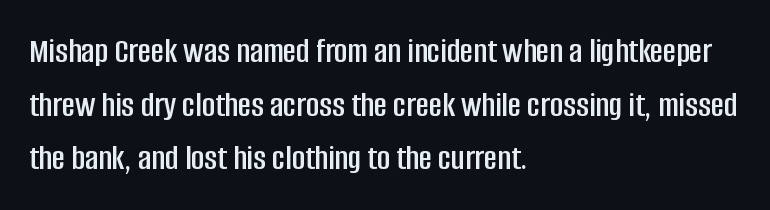
Looks like regular typesetting: each glyph gets only the width it needs. Leftover space on each line is placed entirely after the last word. If you drew a line through each stem, it would be perfectly vertical. No feet cap the strokes, marking this as sans-serif type.
